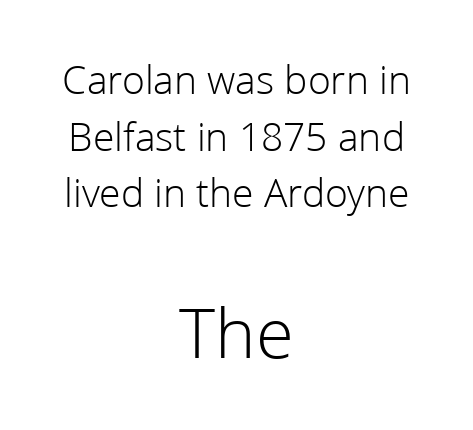
The image shows 74 px light sans-serif type, upright; set centered, normal line spacing (1.35x), normal letter spacing, not underlined; the second (bottom) block is 1.76x larger; low stroke contrast and a medium x-height.
